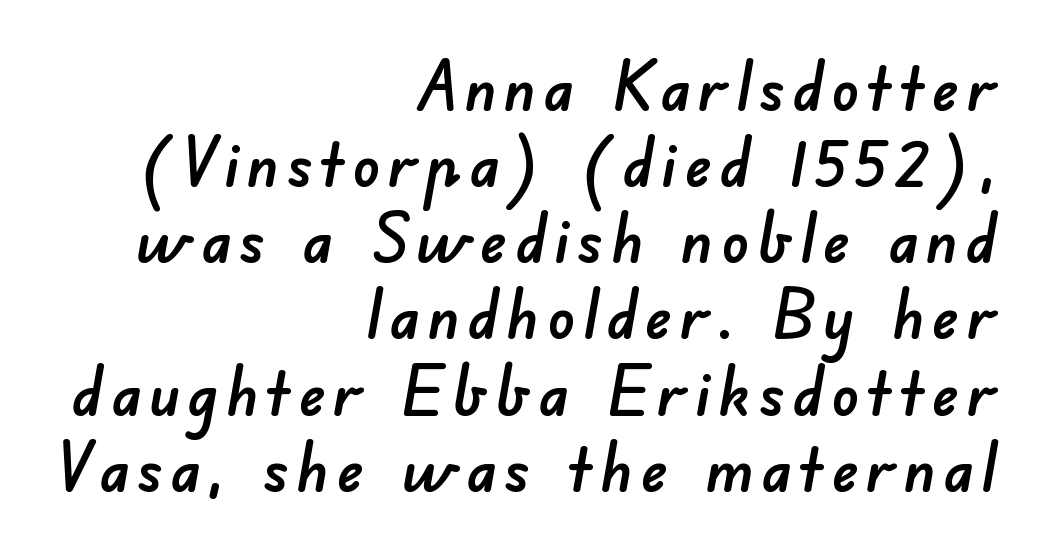
Q: Is the typeface a serif or a sans-serif typeface? A: Sans-serif.
Q: Is the text underlined? A: No.
Q: How is the paragraph aligned? A: Right-aligned.
Q: Is the spacing between lines tight, normal or loose? A: Tight.
Q: Width (condensed, normal, or wide)? A: Normal.
Q: Stroke contrast? A: Low.
Q: x-height? A: Small.
Q: Monospaced? A: No.
